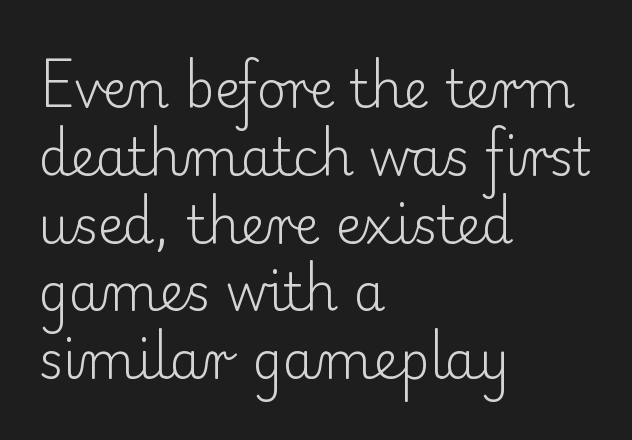
The image shows 51 px light type, upright; set left-aligned, normal line spacing (1.33x), normal letter spacing, not underlined; low stroke contrast and a small x-height.
